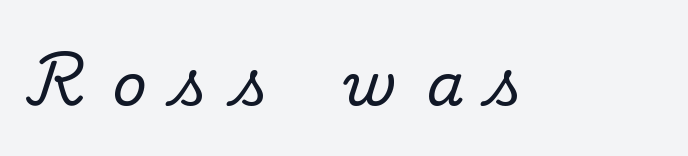
The letters carry serifs — small finishing strokes at the ends of their stems. Check the space under the baseline: it is left empty. Note the varied advance widths — an 'i' is clearly narrower than an 'm'. The type is letterspaced generously, with wide tracking.
